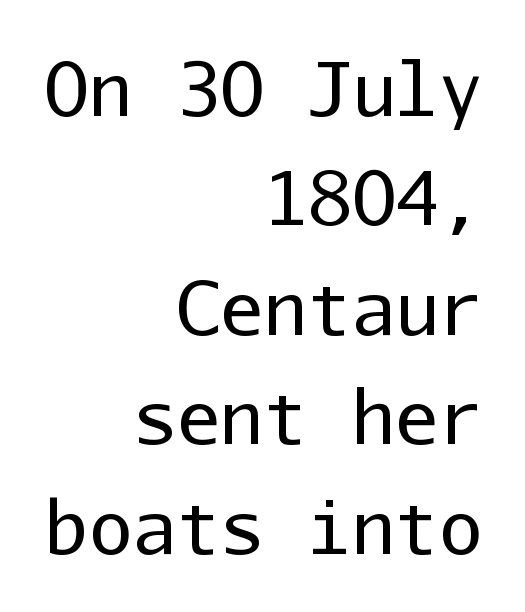
{"serif": "no", "italic": "no", "bold": "no", "weight": "regular", "width": "normal", "stroke_contrast": "low", "x_height": "medium", "monospaced": "yes", "underline": "no", "align": "right", "line_spacing": "normal", "line_spacing_ratio": 1.5, "letter_spacing": "normal", "letter_spacing_em": 0.0, "glyph_px": 73}
